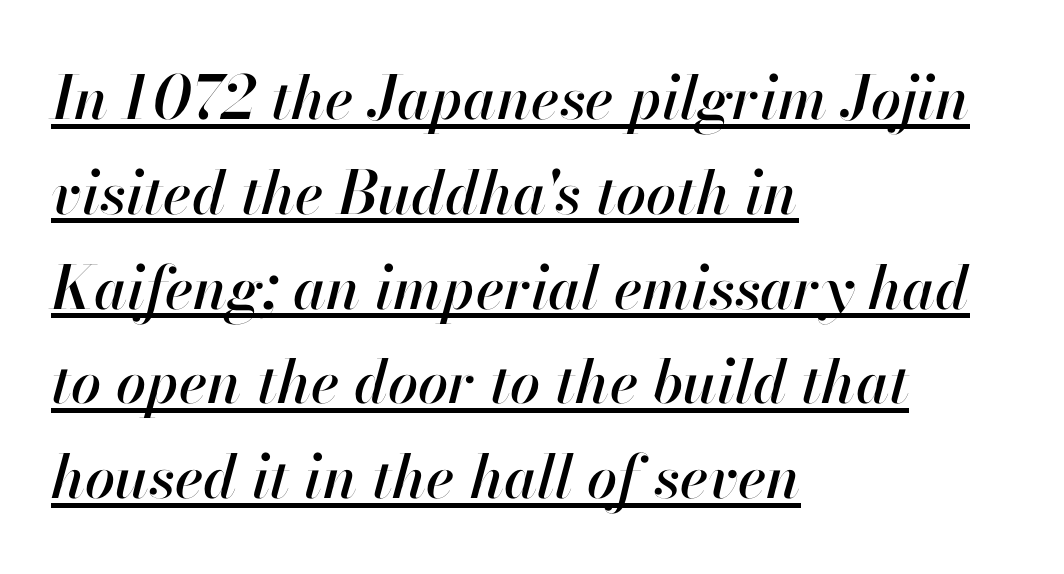
The compositor pushed each line to the left boundary. Posture: slanted. There is no visible air inserted between adjacent glyphs. A continuous stroke trails under the words, as in a hyperlink.
